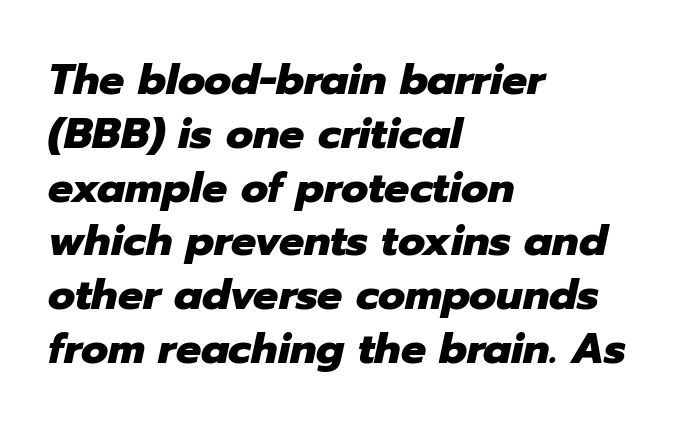
{"italic": "yes", "lean": "right", "slant_degrees": 12, "bold": "yes", "weight": "heavy", "width": "normal", "stroke_contrast": "low", "x_height": "medium", "monospaced": "no", "underline": "no", "align": "left", "line_spacing": "normal", "line_spacing_ratio": 1.28, "letter_spacing": "normal", "letter_spacing_em": 0.0, "glyph_px": 42}
